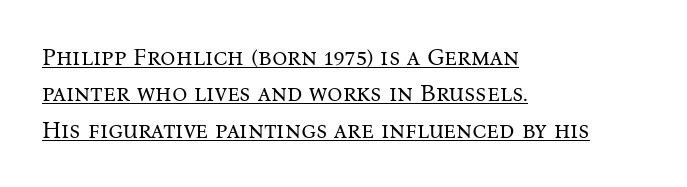
The image shows 24 px text type, upright; set left-aligned, normal line spacing (1.52x), normal letter spacing, underlined.
